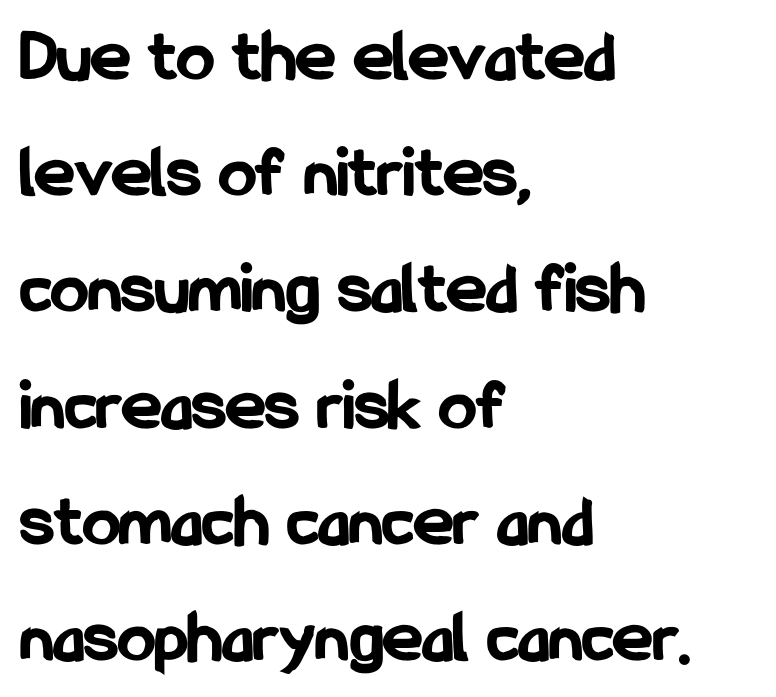
{"serif": "no", "italic": "no", "bold": "yes", "weight": "bold", "width": "condensed", "stroke_contrast": "low", "x_height": "medium", "monospaced": "no", "underline": "no", "align": "left", "line_spacing": "normal", "line_spacing_ratio": 1.55, "letter_spacing": "normal", "letter_spacing_em": 0.0, "glyph_px": 75}
